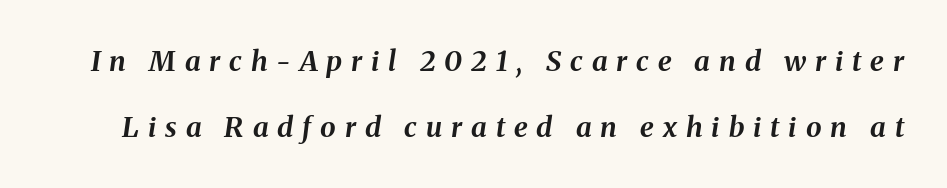
The image shows 28 px bold type, italic (leaning right); set loose line spacing (2.34x), unusually wide letter spacing (+0.32 em), not underlined; medium stroke contrast and a medium x-height.
